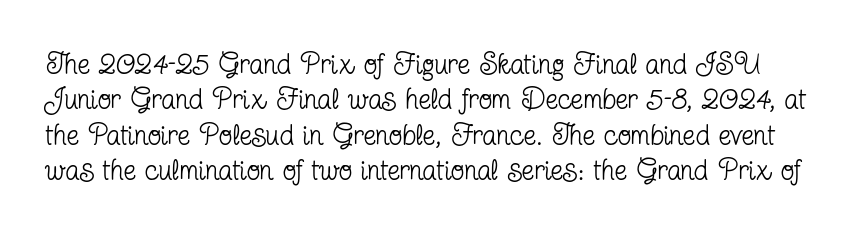
The image shows 28 px regular-weight, condensed serif type, upright; set normal line spacing (1.26x), normal letter spacing, not underlined; low stroke contrast and a medium x-height.
